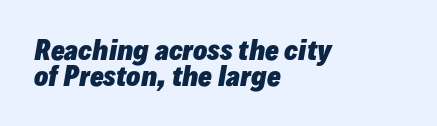
The image shows 26 px bold type, italic (leaning right); set left-aligned, tight line spacing (1.0x), normal letter spacing, not underlined.
